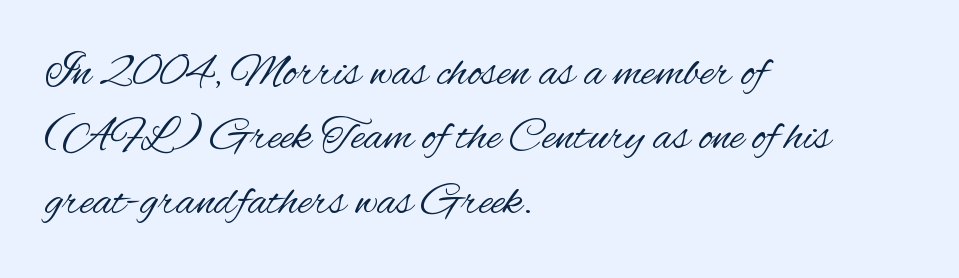
{"serif": "no", "bold": "no", "weight": "regular", "width": "condensed", "stroke_contrast": "medium", "x_height": "small", "monospaced": "no", "underline": "no", "align": "left", "line_spacing": "normal", "line_spacing_ratio": 1.37, "letter_spacing": "normal", "letter_spacing_em": 0.0, "glyph_px": 47}
